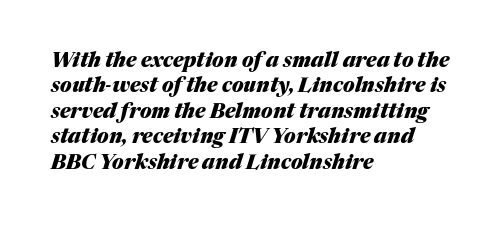
The image shows 20 px bold type, italic (leaning right); set left-aligned, normal line spacing (1.27x), normal letter spacing, not underlined.
